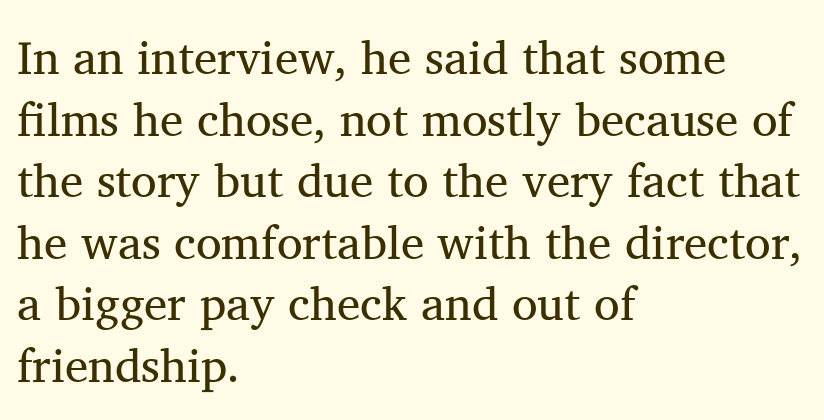
Is this a fixed-width face? No — the glyphs have proportional, varying widths. If you drew a ruler down the left edge, every line would touch it. The words here are not underlined. Short note: letters normally spaced. Posture: upright roman.
